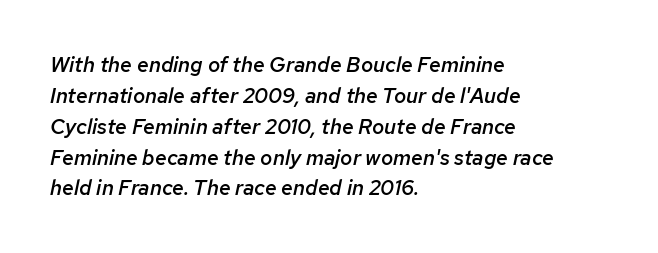
{"italic": "yes", "lean": "right", "slant_degrees": 12, "bold": "semi", "underline": "no", "align": "left", "line_spacing": "normal", "line_spacing_ratio": 1.47, "letter_spacing": "normal", "letter_spacing_em": 0.0, "glyph_px": 21}
